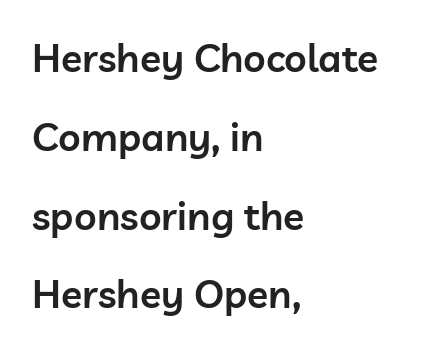
Q: Is the text bold? A: Semi-bold.
Q: Is the text italic (slanted)? A: No, it is upright.
Q: Is the typeface a serif or a sans-serif typeface? A: Sans-serif.
Q: Is the text underlined? A: No.
Q: How is the paragraph aligned? A: Left-aligned.
Q: Is the spacing between letters normal or unusually wide? A: Normal.
Q: Is the spacing between lines tight, normal or loose? A: Loose.
Q: Width (condensed, normal, or wide)? A: Normal.
Q: Stroke contrast? A: Low.
Q: x-height? A: Medium.
Q: Monospaced? A: No.
